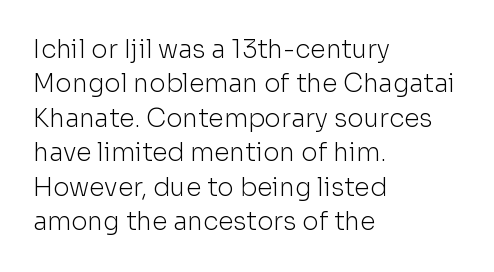
Spacing between characters is what you'd get straight out of the box. The passage shown is not underscored anywhere. The lines in this sample share a left origin and differ only in where they stop. The lines sit at an ordinary, default distance from one another. Is the type heavy? It reads as light-to-regular instead.
